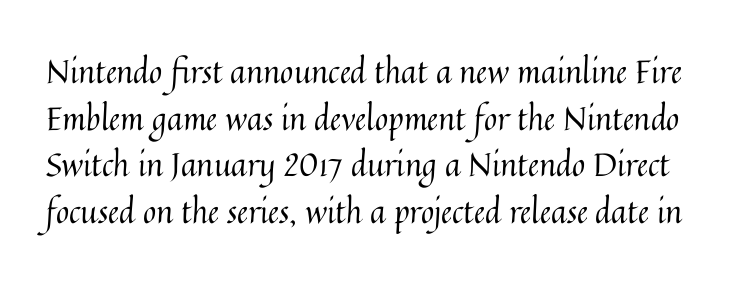
Q: Is the text bold? A: No.
Q: Is the text italic (slanted)? A: Yes.
Q: Is the text underlined? A: No.
Q: Is the spacing between letters normal or unusually wide? A: Normal.
Q: Is the spacing between lines tight, normal or loose? A: Normal.
Q: Width (condensed, normal, or wide)? A: Normal.
Q: Stroke contrast? A: Medium.
Q: x-height? A: Medium.
Q: Monospaced? A: No.
